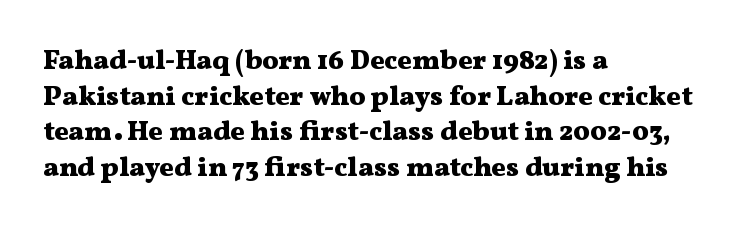
Q: Is the text bold? A: Yes.
Q: Is the text italic (slanted)? A: No, it is upright.
Q: Is the text underlined? A: No.
Q: How is the paragraph aligned? A: Left-aligned.
Q: Is the spacing between letters normal or unusually wide? A: Normal.
Q: Is the spacing between lines tight, normal or loose? A: Normal.
